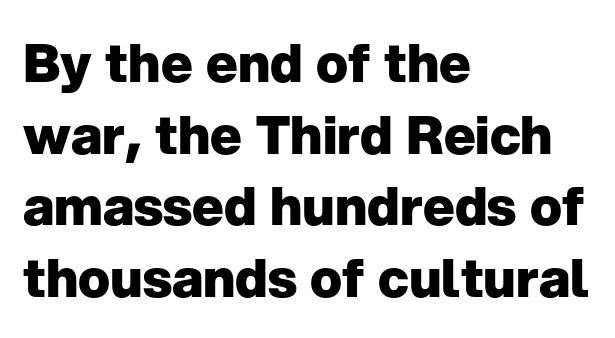
This sample is left-justified, so line endings fall wherever the words run out. Students, observe: this is what conventionally led text looks like. This sample uses plain, unmodified letter spacing. Typesetter's note: full bold, strokes at maximum text heaviness.
